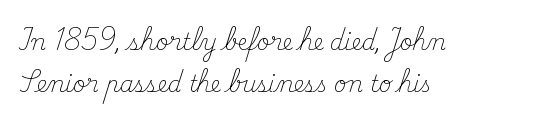
{"bold": "no", "underline": "no", "align": "left", "line_spacing": "loose", "line_spacing_ratio": 1.92, "letter_spacing": "normal", "letter_spacing_em": 0.0, "glyph_px": 22}
